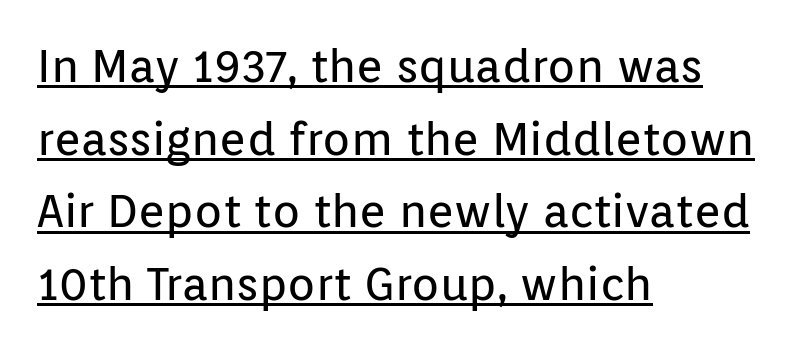
The image shows 46 px regular-weight sans-serif type, upright; set left-aligned, normal line spacing (1.58x), normal letter spacing, underlined; low stroke contrast and a medium x-height.
